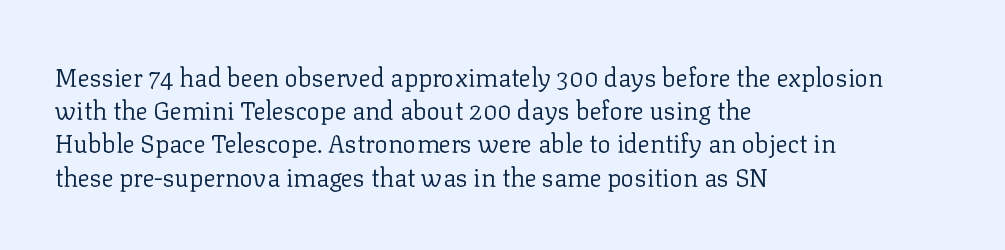
The image shows 25 px text type, upright; set left-aligned, normal line spacing (1.33x), normal letter spacing, not underlined.
